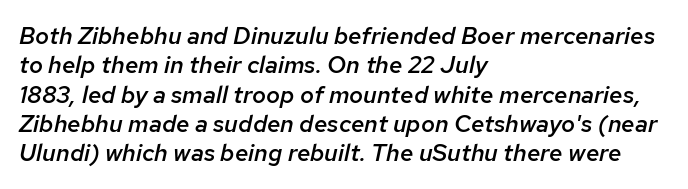
{"italic": "yes", "lean": "right", "slant_degrees": 12, "bold": "semi", "underline": "no", "align": "left", "line_spacing_ratio": 1.22, "letter_spacing": "normal", "letter_spacing_em": 0.0, "glyph_px": 24}
